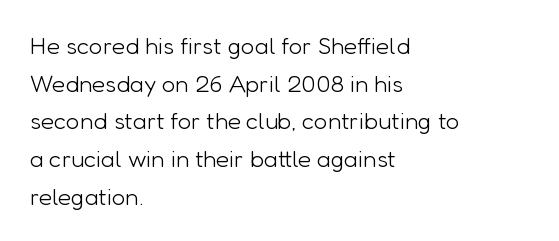
The image shows 24 px text type, upright; set left-aligned, normal line spacing (1.57x), normal letter spacing, not underlined.
